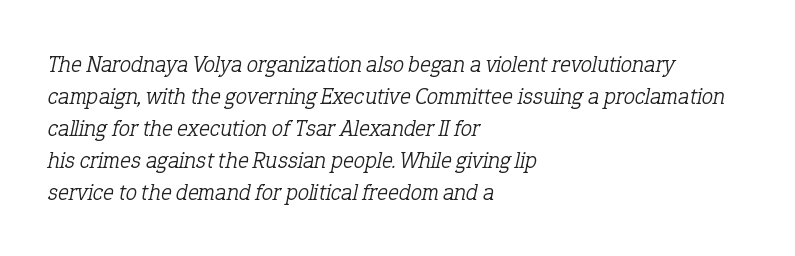
Q: Is the text bold? A: No.
Q: Is the text italic (slanted)? A: Yes, it leans right by about 12 degrees.
Q: Is the text underlined? A: No.
Q: How is the paragraph aligned? A: Left-aligned.
Q: Is the spacing between letters normal or unusually wide? A: Normal.
Q: Is the spacing between lines tight, normal or loose? A: Normal.
